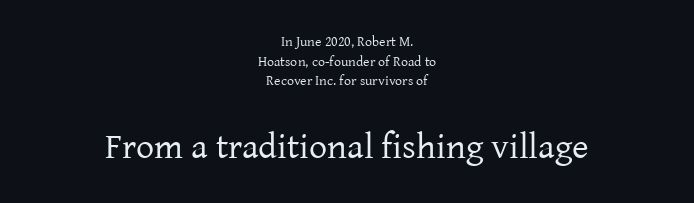
Ordinary non-slanted type is in use. The characters are drawn with everyday or finer stroke widths. Each letter keeps its own natural width here, so spacing adapts to shape. The characters display serif detailing at their extremities. Decoration check: the copy has no underline. Centered paragraph, ragged on both sides.
